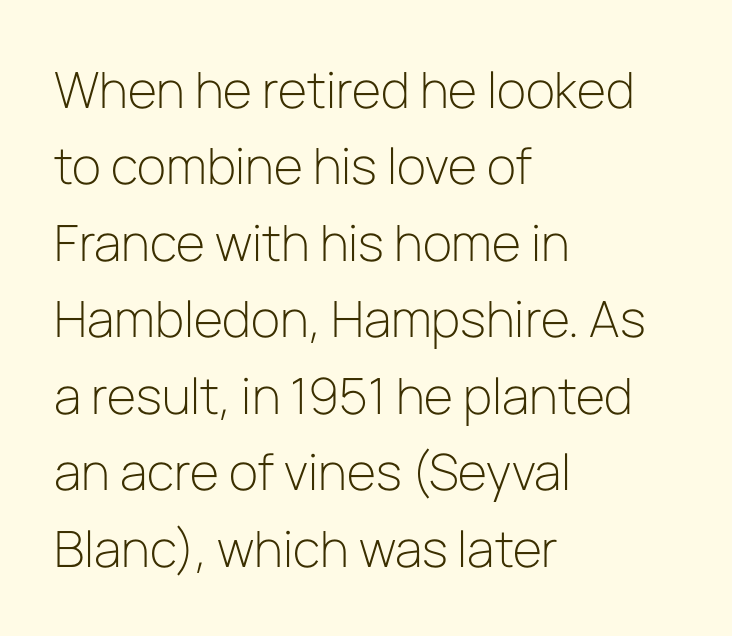
Q: Is the text bold? A: No.
Q: Is the text italic (slanted)? A: No, it is upright.
Q: Is the typeface a serif or a sans-serif typeface? A: Sans-serif.
Q: Is the text underlined? A: No.
Q: How is the paragraph aligned? A: Left-aligned.
Q: Is the spacing between letters normal or unusually wide? A: Normal.
Q: Is the spacing between lines tight, normal or loose? A: Normal.
Q: Width (condensed, normal, or wide)? A: Normal.
Q: Stroke contrast? A: Low.
Q: x-height? A: Medium.
Q: Monospaced? A: No.
